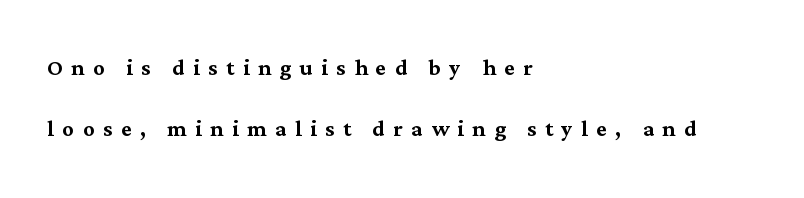
Q: Is the text italic (slanted)? A: No, it is upright.
Q: Is the typeface a serif or a sans-serif typeface? A: Serif.
Q: Is the text underlined? A: No.
Q: How is the paragraph aligned? A: Left-aligned.
Q: Is the spacing between letters normal or unusually wide? A: Unusually wide.
Q: Is the spacing between lines tight, normal or loose? A: Loose.
Q: Width (condensed, normal, or wide)? A: Normal.
Q: Stroke contrast? A: Medium.
Q: x-height? A: Medium.
Q: Monospaced? A: No.
